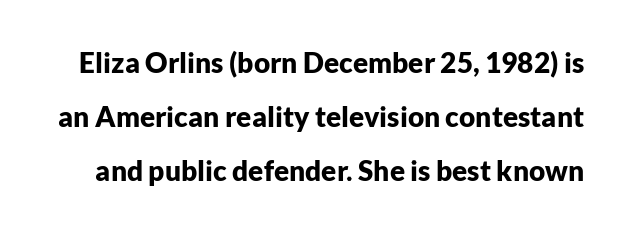
The image shows 28 px bold sans-serif type, upright; set loose line spacing (1.93x), normal letter spacing, not underlined; low stroke contrast and a medium x-height.
